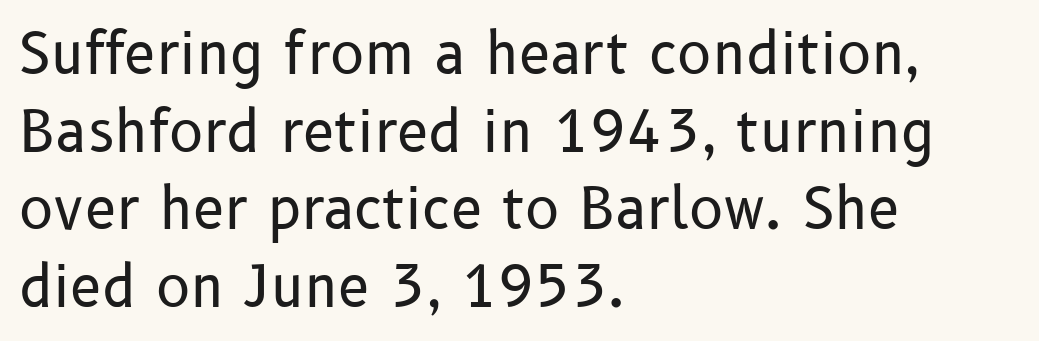
This rendering uses left alignment, leaving the right contour irregular. Each stroke keeps to a modest, everyday thickness or less. Varying glyph widths throughout — classic text-font behaviour. A typesetter would call this leading conventional body-copy spacing.
